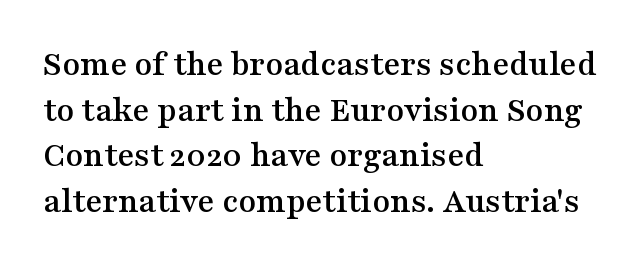
Here the designer chose a conventional face with non-uniform glyph widths. Line starts are locked; line ends wander. Spacing between characters is what you'd get straight out of the box. The characters display serif detailing at their extremities.
